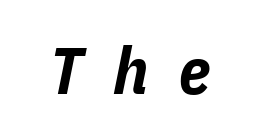
{"italic": "yes", "lean": "right", "slant_degrees": 11, "bold": "yes", "weight": "bold", "width": "condensed", "stroke_contrast": "low", "x_height": "medium", "monospaced": "no", "underline": "no", "letter_spacing": "wide", "letter_spacing_em": 0.46, "glyph_px": 66}
